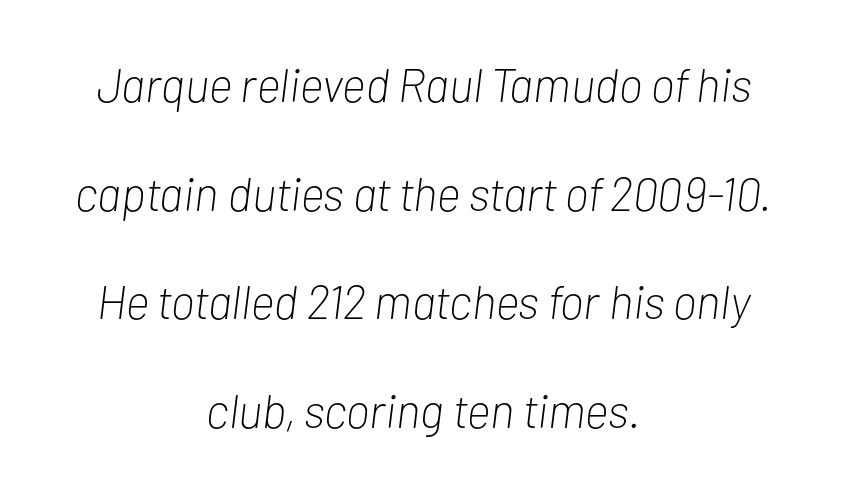
What stands out about the letter spacing? Nothing — it is the standard amount. Characters are canted at an angle relative to the baseline's perpendicular. No word sits above an underline. What's the leading like? Stretched, with rows far apart. Here the designer chose a conventional face with non-uniform glyph widths.
